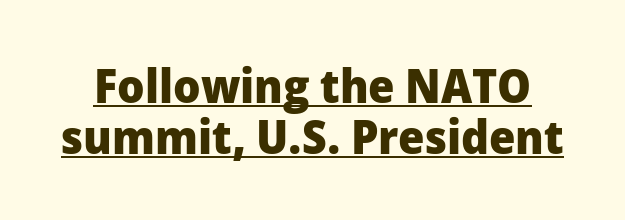
Q: Is the text bold? A: Yes.
Q: Is the text italic (slanted)? A: No, it is upright.
Q: Is the typeface a serif or a sans-serif typeface? A: Sans-serif.
Q: Is the text underlined? A: Yes.
Q: Is the spacing between letters normal or unusually wide? A: Normal.
Q: Is the spacing between lines tight, normal or loose? A: Tight.
Q: Width (condensed, normal, or wide)? A: Normal.
Q: Stroke contrast? A: Low.
Q: x-height? A: Medium.
Q: Monospaced? A: No.
